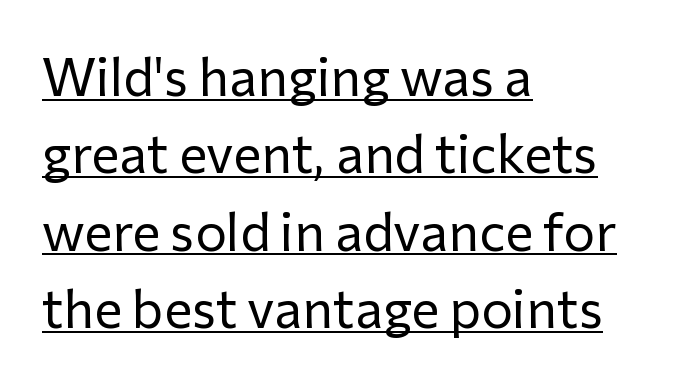
The image shows 53 px regular-weight sans-serif type, upright; set left-aligned, normal line spacing (1.46x), normal letter spacing, underlined; low stroke contrast and a medium x-height.
